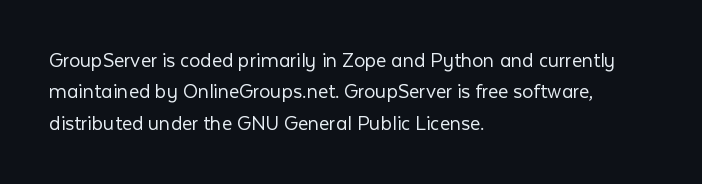
{"italic": "no", "bold": "no", "underline": "no", "align": "left", "line_spacing": "normal", "line_spacing_ratio": 1.43, "letter_spacing": "normal", "letter_spacing_em": 0.0, "glyph_px": 22}
